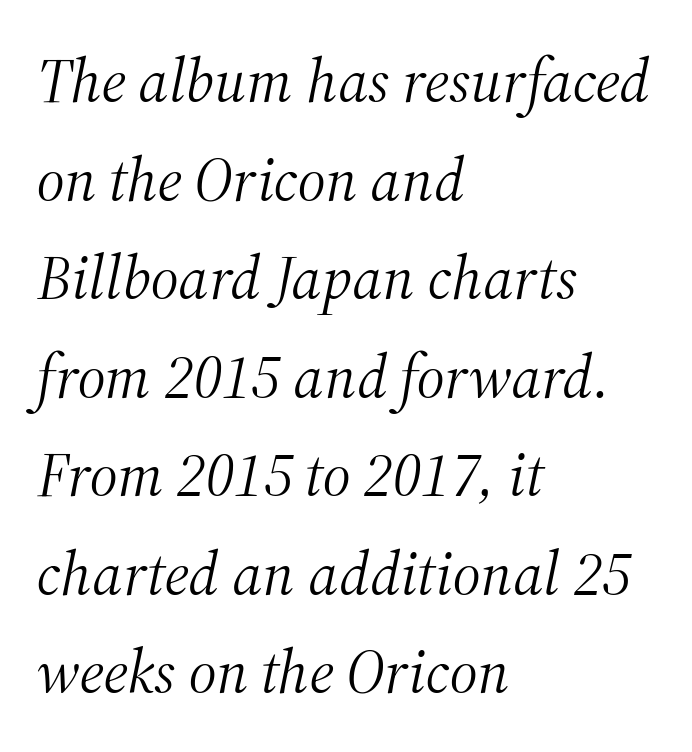
{"serif": "yes", "italic": "yes", "lean": "right", "slant_degrees": 12, "bold": "no", "weight": "light", "width": "normal", "stroke_contrast": "medium", "x_height": "medium", "monospaced": "no", "underline": "no", "align": "left", "line_spacing": "normal", "line_spacing_ratio": 1.59, "letter_spacing": "normal", "letter_spacing_em": 0.0, "glyph_px": 62}
